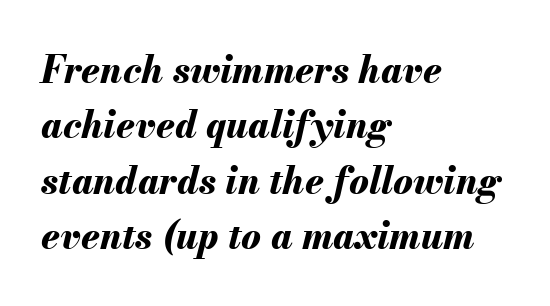
{"italic": "yes", "lean": "right", "slant_degrees": 13, "bold": "yes", "weight": "bold", "width": "normal", "stroke_contrast": "medium", "x_height": "small", "monospaced": "no", "underline": "no", "align": "left", "line_spacing": "normal", "line_spacing_ratio": 1.5, "letter_spacing": "normal", "letter_spacing_em": 0.0, "glyph_px": 37}
